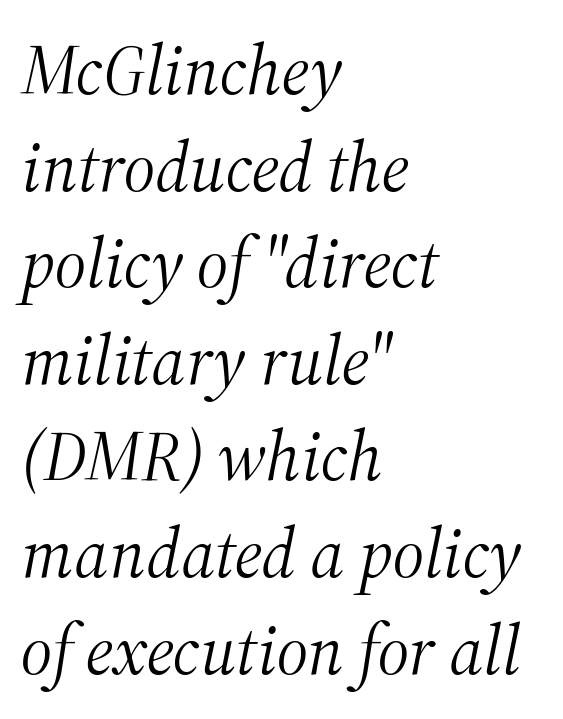
Observe the serifs anchoring each vertical stroke in this sample. Just letters on the line, the space beneath them empty. Leading: standard. Each line starts at the same left margin while the right side varies. Do the characters align in a grid? No, the font is proportional. Each stroke keeps to a modest, everyday thickness or less.
